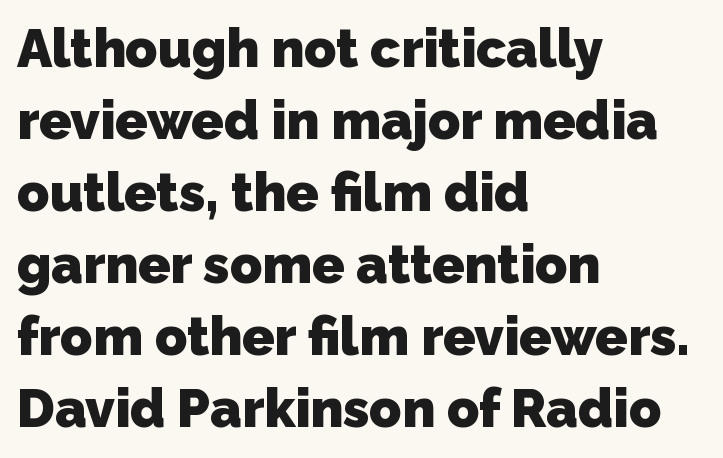
{"serif": "no", "bold": "yes", "weight": "heavy", "width": "normal", "stroke_contrast": "low", "x_height": "medium", "monospaced": "no", "underline": "no", "align": "left", "line_spacing": "normal", "line_spacing_ratio": 1.36, "letter_spacing": "normal", "letter_spacing_em": 0.0, "glyph_px": 53}
